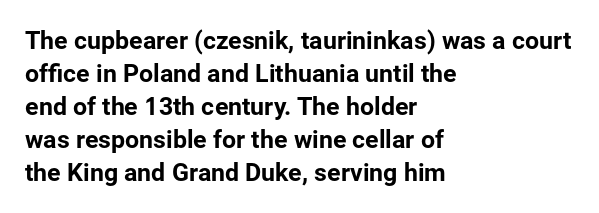
Q: Is the text italic (slanted)? A: No, it is upright.
Q: Is the text underlined? A: No.
Q: How is the paragraph aligned? A: Left-aligned.
Q: Is the spacing between letters normal or unusually wide? A: Normal.
Q: Is the spacing between lines tight, normal or loose? A: Normal.
